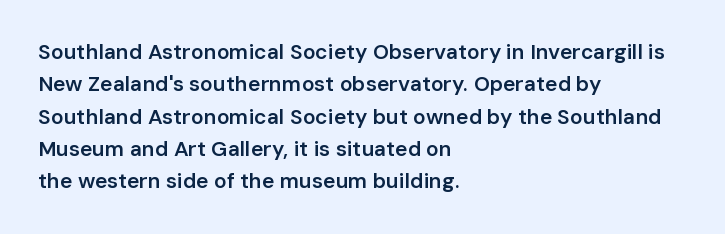
Italic? Not at all — the glyphs are vertical. Visually the block forms a straight wall on the left and a jagged coastline on the right. The horizontal fit of the characters is conventional and even. No word sits above an underline.
